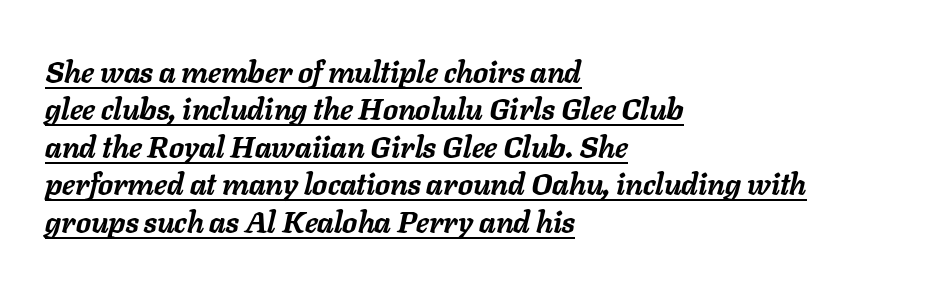
Q: Is the text bold? A: Yes.
Q: Is the text italic (slanted)? A: Yes, it leans right by about 11 degrees.
Q: Is the text underlined? A: Yes.
Q: How is the paragraph aligned? A: Left-aligned.
Q: Is the spacing between letters normal or unusually wide? A: Normal.
Q: Is the spacing between lines tight, normal or loose? A: Normal.
Q: Width (condensed, normal, or wide)? A: Normal.
Q: Stroke contrast? A: Low.
Q: x-height? A: Medium.
Q: Monospaced? A: No.
